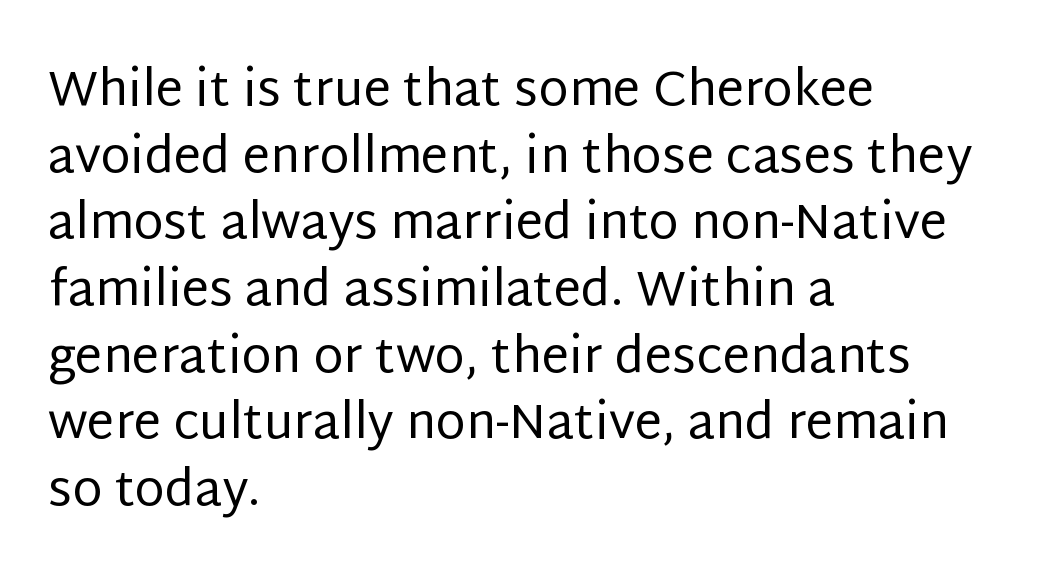
{"serif": "no", "italic": "no", "bold": "no", "weight": "regular", "width": "normal", "stroke_contrast": "low", "x_height": "large", "monospaced": "no", "underline": "no", "align": "left", "line_spacing": "normal", "line_spacing_ratio": 1.36, "letter_spacing": "normal", "letter_spacing_em": 0.0, "glyph_px": 49}
